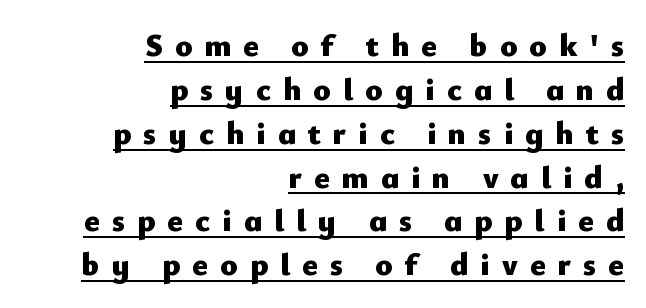
The image shows 32 px heavy sans-serif type, upright; set right-aligned, normal line spacing (1.37x), unusually wide letter spacing (+0.38 em), underlined; low stroke contrast and a small x-height.
